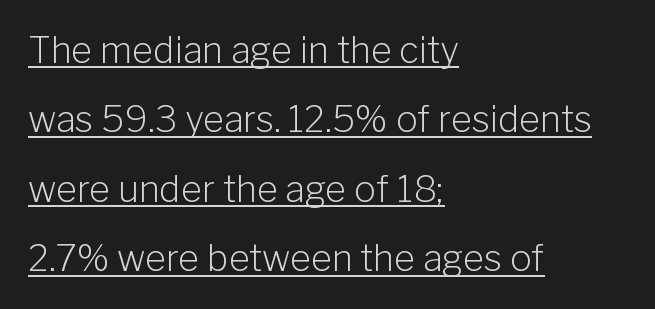
Posture: vertical. Casual observation: everything's shoved over to the left. Honestly, the underline is the first thing you notice here. These lines keep a tight, regular rhythm from letter to letter. Whoever set this chose breathing room over compactness in the vertical rhythm.
